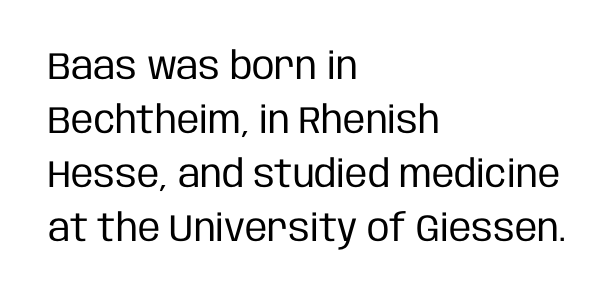
The image shows 38 px regular-weight, condensed sans-serif type, upright; set left-aligned, normal line spacing (1.42x), normal letter spacing, not underlined; low stroke contrast and a large x-height.
